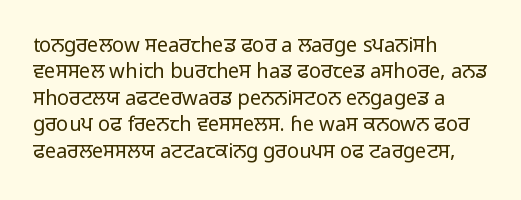
Characters remain perfectly vertical along every line. Rows of type keep a routine distance in the vertical direction. The face looks like a standard text weight, possibly lighter. Letter spacing: default. Each row of text sits above clean, open space.
